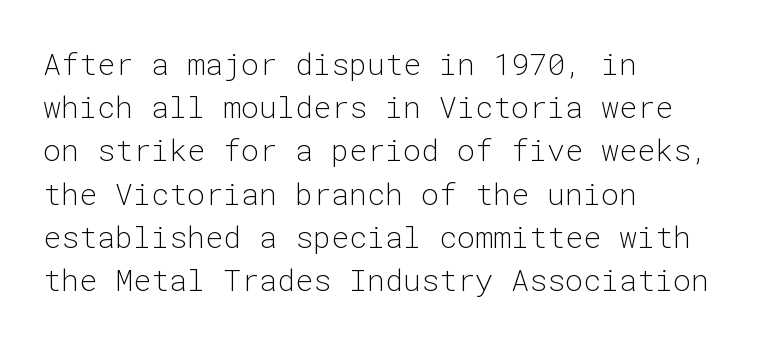
The image shows 30 px light sans-serif type, upright, monospaced; set left-aligned, normal line spacing (1.44x), normal letter spacing, not underlined; low stroke contrast and a medium x-height.
